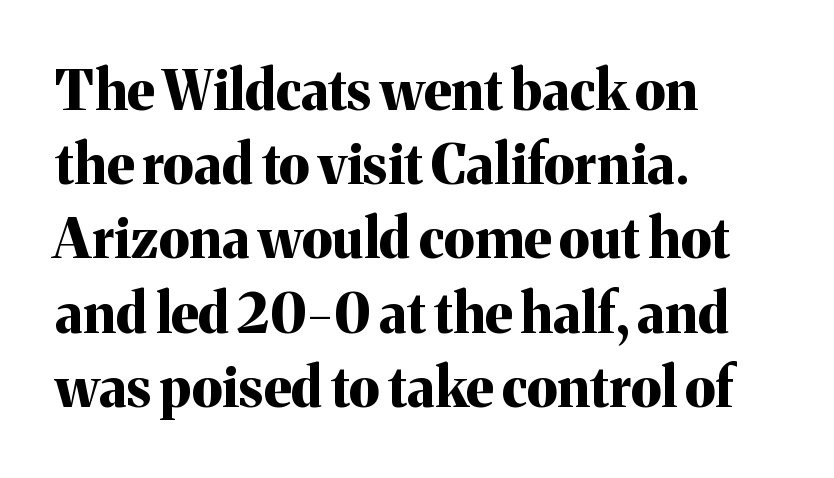
Typesetter's note: full bold, strokes at maximum text heaviness. Only glyphs here, with clear space below each row. Leading: standard. Every character sits straight up, as roman type does.
